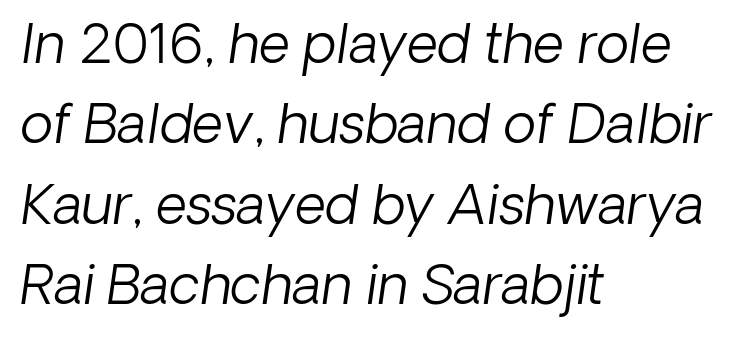
This rendering leaves character spacing at its baseline value. The strokes carry an ordinary text weight at most. Vertical spacing — default. Each letter keeps its own natural width here, so spacing adapts to shape. Typeset ragged right — the left edge is the straight one.
